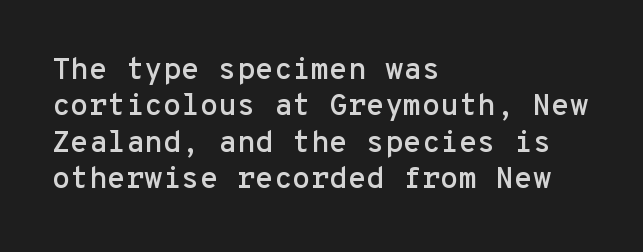
The image shows 30 px sans-serif type, upright, monospaced; set left-aligned, line spacing 1.21x, normal letter spacing, not underlined; low stroke contrast and a medium x-height.
